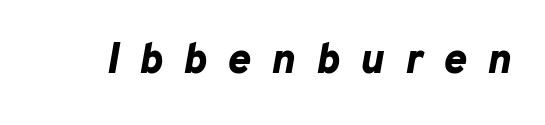
The image shows 43 px bold type, italic (leaning right); set unusually wide letter spacing (+0.48 em), not underlined; low stroke contrast and a medium x-height.
